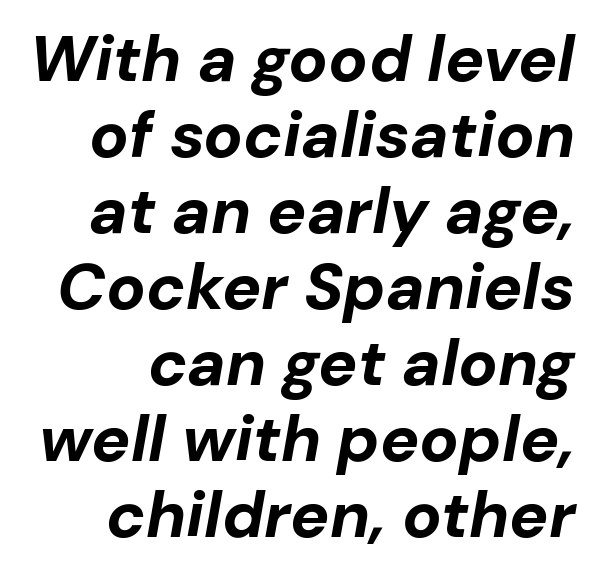
The string is rendered with underlining switched off. Every row of glyphs terminates at an identical x-position on the right. Honestly, the letter spacing is just normal — you wouldn't notice it. The passage shown is typed in a proportional face where columns would drift. Posture: slanted. Strokes here are thick enough to call this a true bold.
